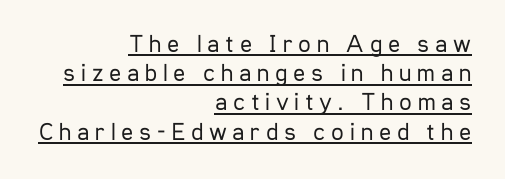
The image shows 25 px text type, upright; set right-aligned, line spacing 1.17x, unusually wide letter spacing (+0.23 em), underlined.
